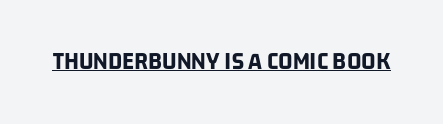
{"bold": "yes", "underline": "yes", "letter_spacing": "normal", "letter_spacing_em": 0.0, "glyph_px": 25}
